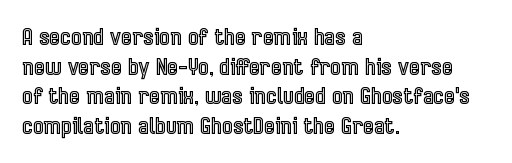
Q: Is the text italic (slanted)? A: No, it is upright.
Q: Is the text underlined? A: No.
Q: How is the paragraph aligned? A: Left-aligned.
Q: Is the spacing between letters normal or unusually wide? A: Normal.
Q: Is the spacing between lines tight, normal or loose? A: Normal.
